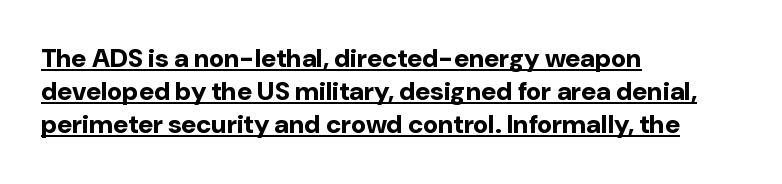
The image shows 26 px bold type, upright; set left-aligned, normal line spacing (1.27x), normal letter spacing, underlined.
